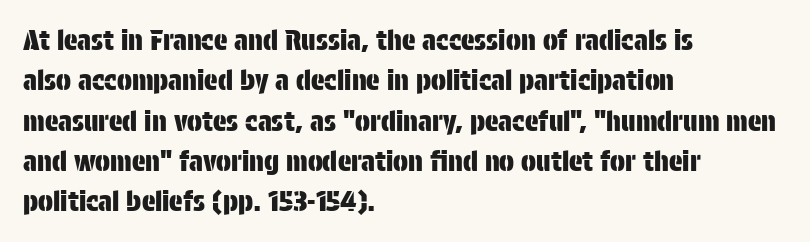
When letters stand straight like this, we call the style roman or upright. Successive baselines arrive at the customary interval. A bare baseline throughout the passage. The passage shown has conventional tracking throughout. Looks like regular typesetting: each glyph gets only the width it needs. The rendering anchors every line to the left-hand side.
